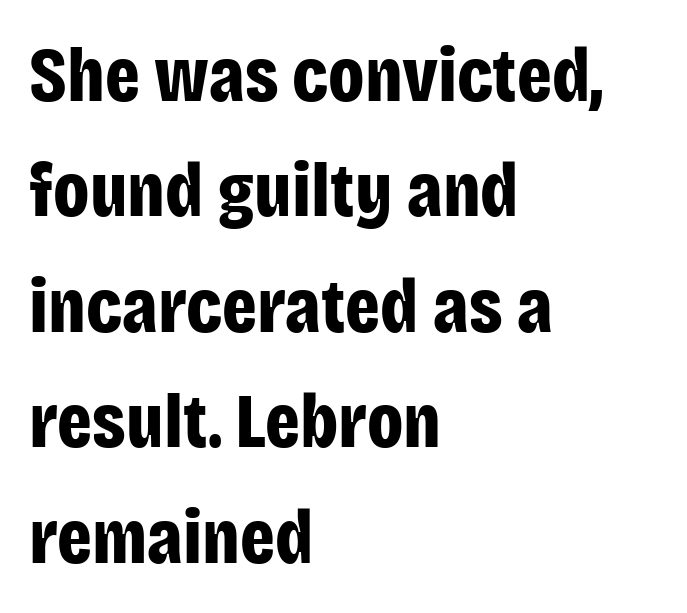
Every letter is thick-stroked: bold, no question. The rendering uses a moderate line-height, typical for paragraphs. The specimen reads as upright at a glance. You could not count columns in this text — the font is proportionally spaced. These lines are set flush left with a ragged right edge.
